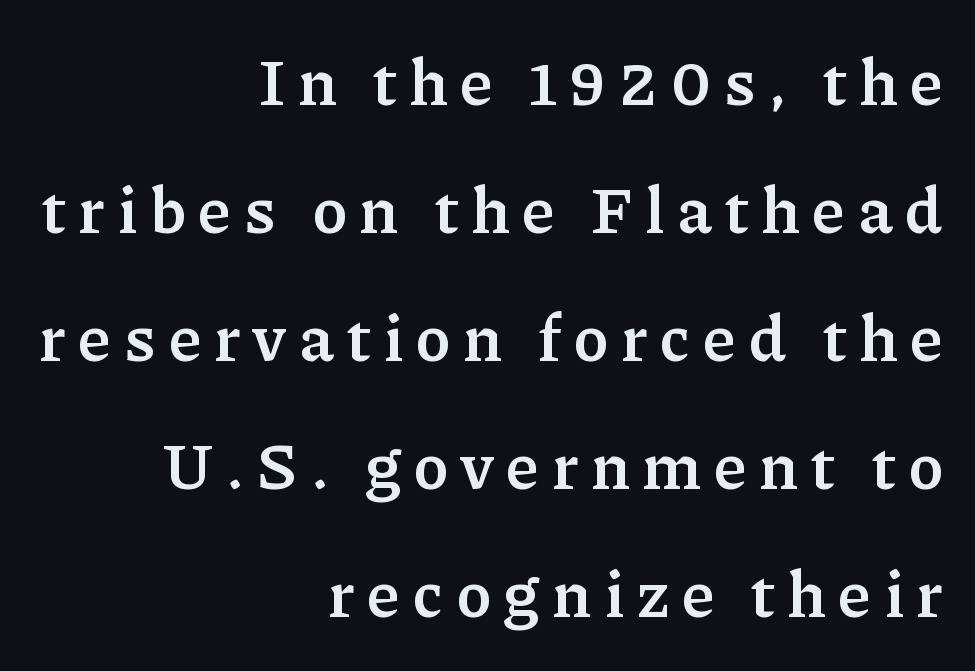
Q: Is the text bold? A: Yes.
Q: Is the text italic (slanted)? A: No, it is upright.
Q: Is the typeface a serif or a sans-serif typeface? A: Serif.
Q: Is the text underlined? A: No.
Q: How is the paragraph aligned? A: Right-aligned.
Q: Is the spacing between lines tight, normal or loose? A: Loose.
Q: Width (condensed, normal, or wide)? A: Normal.
Q: Stroke contrast? A: Low.
Q: x-height? A: Medium.
Q: Monospaced? A: No.
